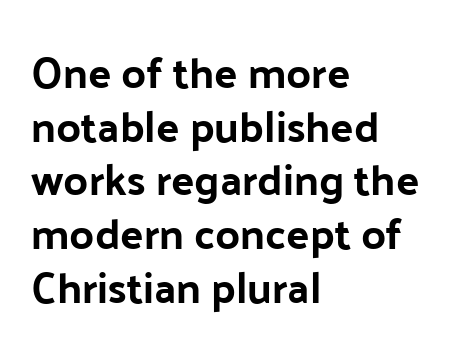
This block has exactly the height ordinary leading produces. Regarding serifs, this sample does without them. This is roman type, the default non-slanted kind. Only glyphs here, with clear space below each row.
